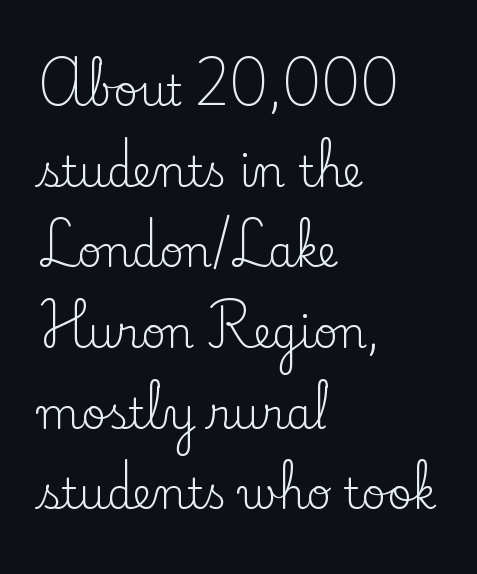
Q: Is the text bold? A: No.
Q: Is the text italic (slanted)? A: No, it is upright.
Q: Is the text underlined? A: No.
Q: How is the paragraph aligned? A: Left-aligned.
Q: Is the spacing between letters normal or unusually wide? A: Normal.
Q: Is the spacing between lines tight, normal or loose? A: Loose.
Q: Width (condensed, normal, or wide)? A: Normal.
Q: Stroke contrast? A: Low.
Q: x-height? A: Small.
Q: Monospaced? A: No.
